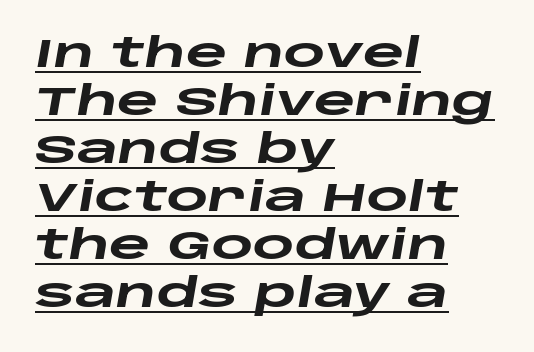
The image shows 40 px heavy, wide type, italic (leaning right); set left-aligned, line spacing 1.2x, normal letter spacing, underlined; low stroke contrast and a large x-height.
